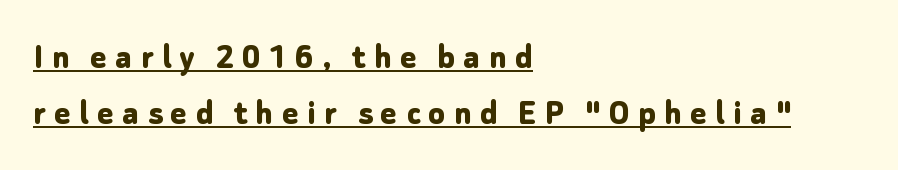
The image shows 38 px bold sans-serif type, upright; set left-aligned, normal line spacing (1.48x), unusually wide letter spacing (+0.22 em), underlined; low stroke contrast and a medium x-height.
